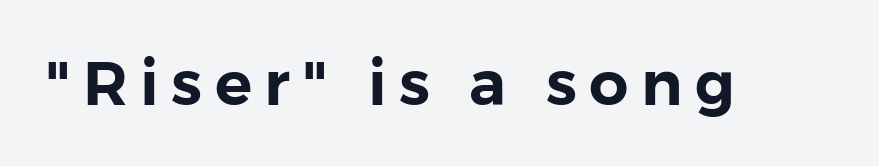
Q: Is the text italic (slanted)? A: No, it is upright.
Q: Is the typeface a serif or a sans-serif typeface? A: Sans-serif.
Q: Is the text underlined? A: No.
Q: Is the spacing between letters normal or unusually wide? A: Unusually wide.
Q: Width (condensed, normal, or wide)? A: Normal.
Q: Stroke contrast? A: Low.
Q: x-height? A: Medium.
Q: Monospaced? A: No.
